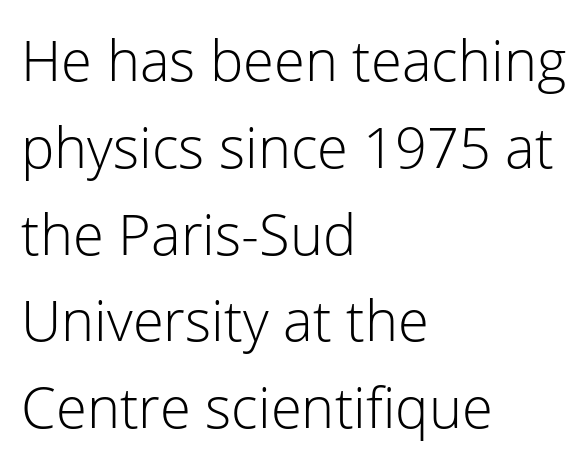
Q: Is the text bold? A: No.
Q: Is the text italic (slanted)? A: No, it is upright.
Q: Is the typeface a serif or a sans-serif typeface? A: Sans-serif.
Q: Is the text underlined? A: No.
Q: How is the paragraph aligned? A: Left-aligned.
Q: Is the spacing between letters normal or unusually wide? A: Normal.
Q: Is the spacing between lines tight, normal or loose? A: Normal.
Q: Width (condensed, normal, or wide)? A: Normal.
Q: Stroke contrast? A: Low.
Q: x-height? A: Medium.
Q: Monospaced? A: No.
